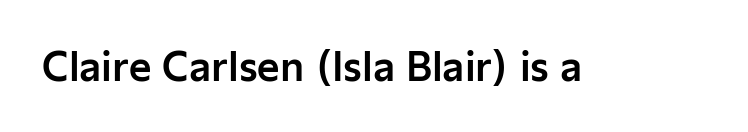
Q: Is the text italic (slanted)? A: No, it is upright.
Q: Is the typeface a serif or a sans-serif typeface? A: Sans-serif.
Q: Is the text underlined? A: No.
Q: Is the spacing between letters normal or unusually wide? A: Normal.
Q: Width (condensed, normal, or wide)? A: Normal.
Q: Stroke contrast? A: Low.
Q: x-height? A: Medium.
Q: Monospaced? A: No.
